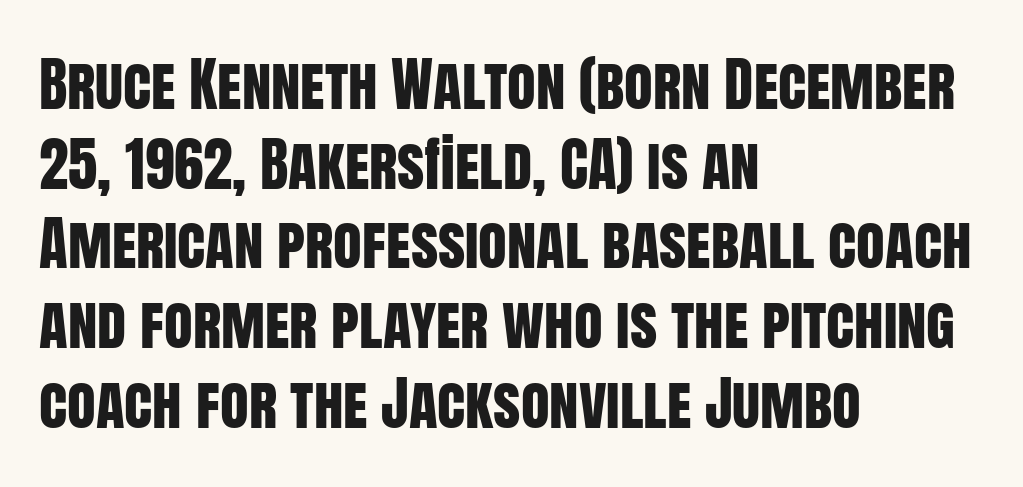
{"serif": "no", "italic": "no", "width": "condensed", "stroke_contrast": "low", "x_height": "large", "monospaced": "no", "underline": "no", "align": "left", "line_spacing": "normal", "line_spacing_ratio": 1.35, "letter_spacing": "normal", "letter_spacing_em": 0.0, "glyph_px": 59}
